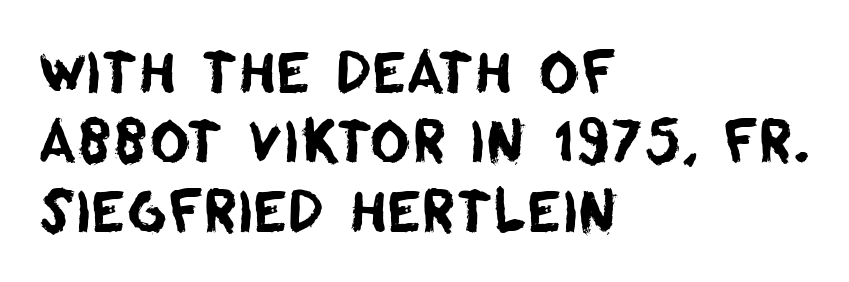
Lines of text with bare space underneath. Between one letter and the next there's only the usual sliver of space. The passage is arranged the way most books set body copy — flush left. Nothing sits at the stroke ends, so this counts as sans-serif.
